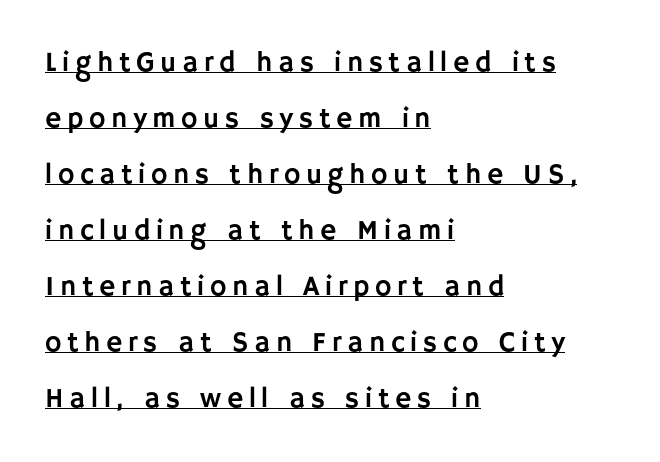
Q: Is the text italic (slanted)? A: No, it is upright.
Q: Is the typeface a serif or a sans-serif typeface? A: Sans-serif.
Q: Is the text underlined? A: Yes.
Q: How is the paragraph aligned? A: Left-aligned.
Q: Is the spacing between letters normal or unusually wide? A: Unusually wide.
Q: Is the spacing between lines tight, normal or loose? A: Loose.
Q: Width (condensed, normal, or wide)? A: Normal.
Q: Stroke contrast? A: Low.
Q: x-height? A: Large.
Q: Monospaced? A: No.
